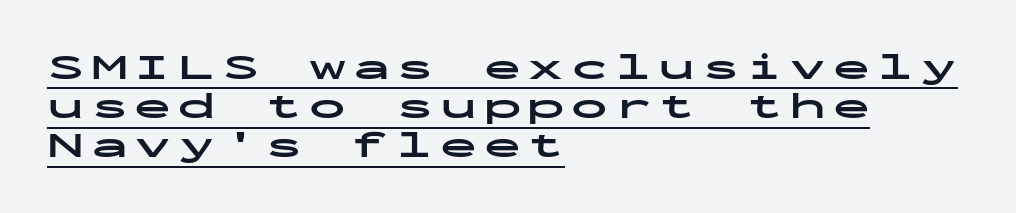
The image shows 37 px bold, wide sans-serif type, upright, monospaced; set left-aligned, tight line spacing (1.06x), underlined; low stroke contrast and a medium x-height.
